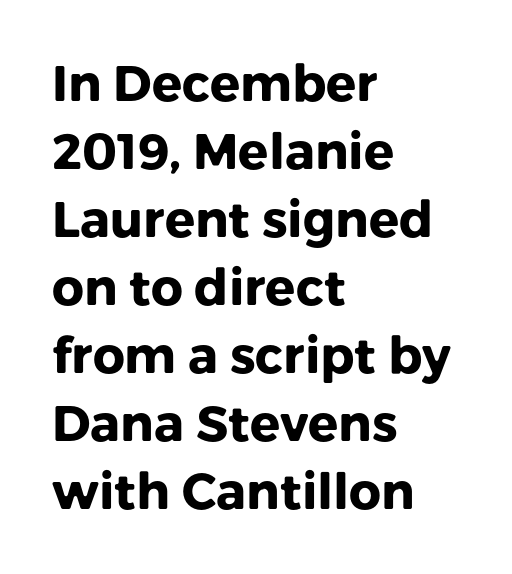
The image shows 50 px heavy sans-serif type, upright; set left-aligned, normal line spacing (1.36x), normal letter spacing, not underlined; low stroke contrast and a medium x-height.
